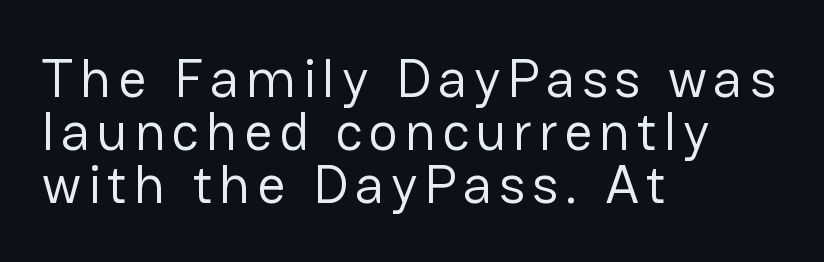
You could barely slide anything between these rows. Counters stay open thanks to moderate or lighter strokes. The passage shown is typed in a proportional face where columns would drift. The string is rendered with underlining switched off. A student would call this left alignment; a typographer would say flush left, rag right.
